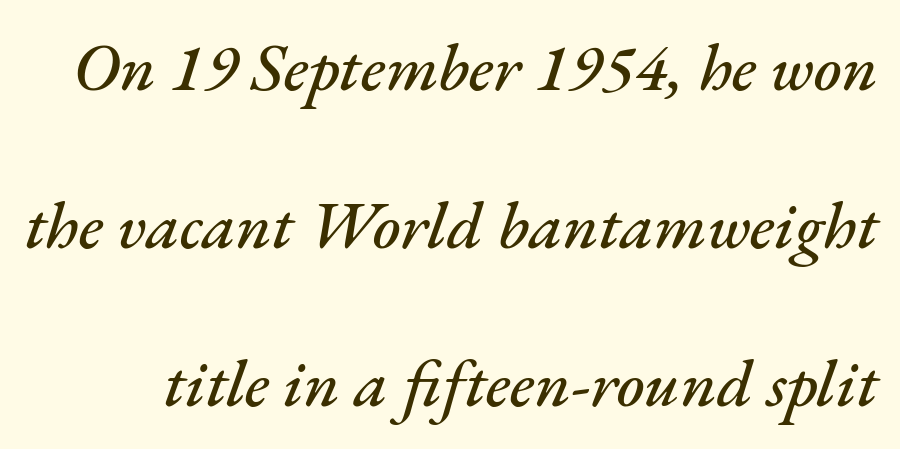
Q: Is the text italic (slanted)? A: Yes, it leans right by about 17 degrees.
Q: Is the text underlined? A: No.
Q: Is the spacing between letters normal or unusually wide? A: Normal.
Q: Is the spacing between lines tight, normal or loose? A: Loose.
Q: Width (condensed, normal, or wide)? A: Normal.
Q: Stroke contrast? A: Medium.
Q: x-height? A: Small.
Q: Monospaced? A: No.
